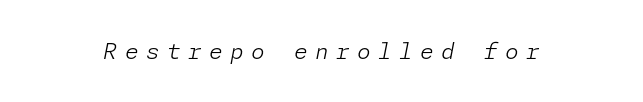
{"italic": "yes", "lean": "right", "slant_degrees": 11, "bold": "no", "underline": "no", "letter_spacing": "wide", "letter_spacing_em": 0.34, "glyph_px": 22}
